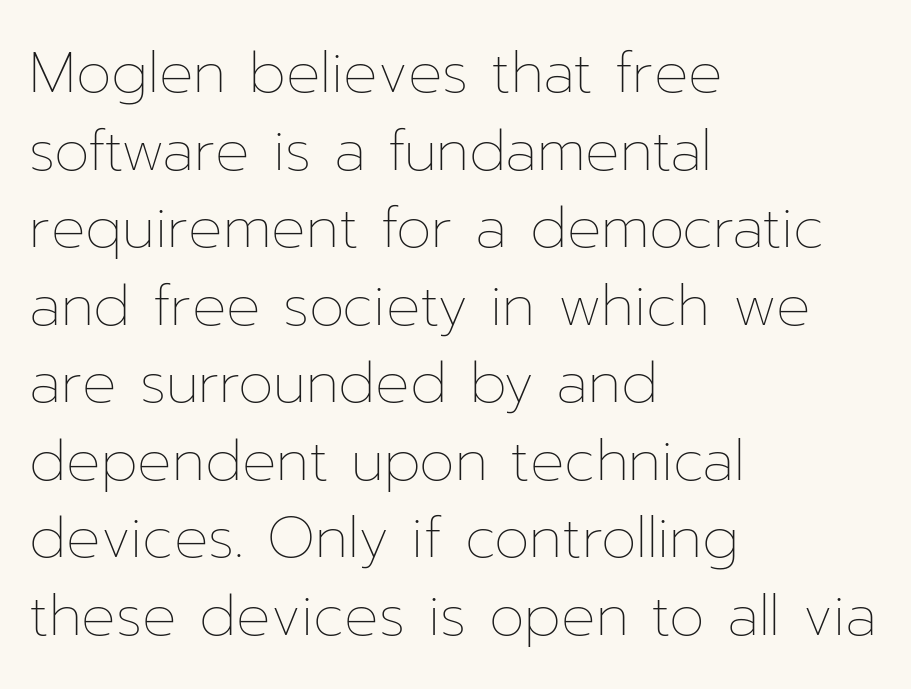
The image shows 57 px thin type, upright; set left-aligned, normal line spacing (1.36x), normal letter spacing, not underlined; low stroke contrast and a medium x-height.
